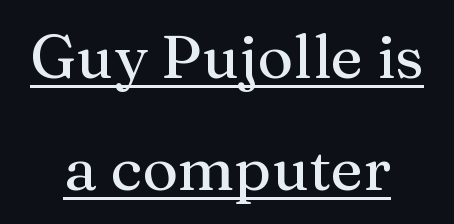
The image shows 61 px serif type, upright; set line spacing 1.83x, normal letter spacing, underlined; medium stroke contrast and a medium x-height.
